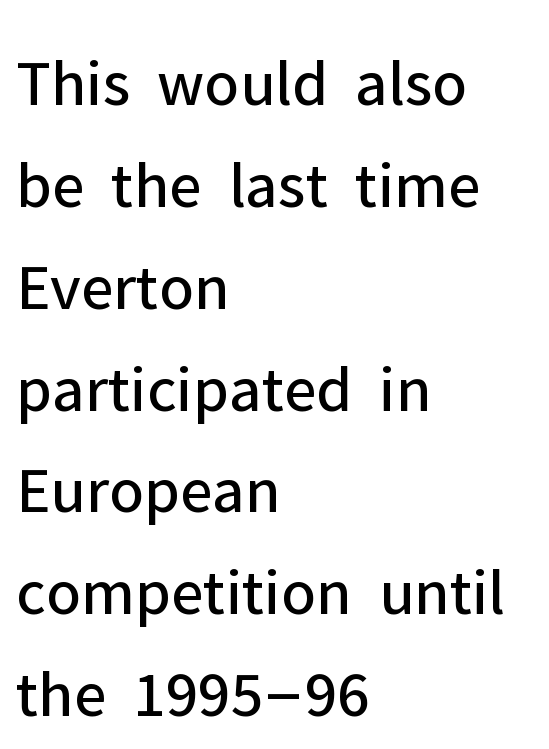
{"serif": "no", "italic": "no", "bold": "no", "weight": "regular", "width": "normal", "stroke_contrast": "low", "x_height": "medium", "monospaced": "no", "underline": "no", "align": "left", "line_spacing": "normal", "line_spacing_ratio": 1.52, "letter_spacing": "normal", "letter_spacing_em": 0.0, "glyph_px": 67}
